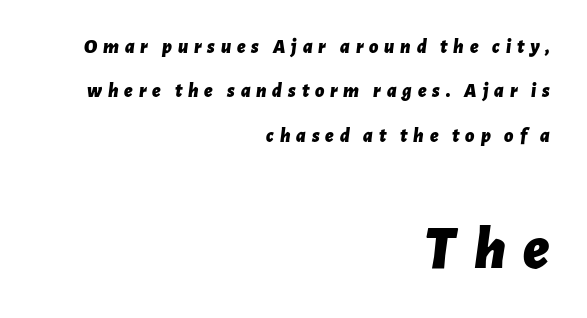
The image shows 61 px bold type, italic (leaning right); set right-aligned, loose line spacing (2.22x), unusually wide letter spacing (+0.29 em), not underlined; the second (bottom) block is 3.05x larger; low stroke contrast and a medium x-height.
